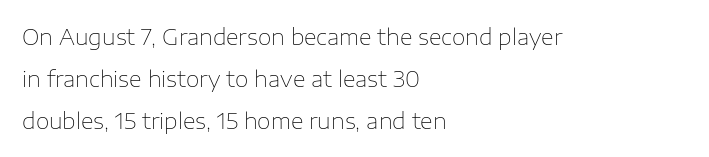
{"italic": "no", "bold": "no", "underline": "no", "align": "left", "line_spacing": "loose", "line_spacing_ratio": 1.91, "letter_spacing": "normal", "letter_spacing_em": 0.0, "glyph_px": 22}
